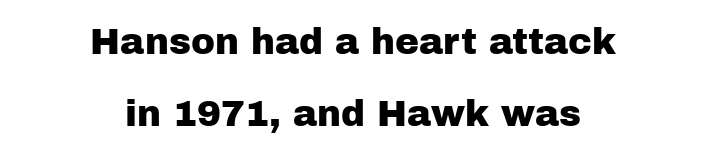
{"serif": "no", "italic": "no", "width": "normal", "stroke_contrast": "low", "x_height": "medium", "monospaced": "no", "underline": "no", "align": "center", "line_spacing": "loose", "line_spacing_ratio": 2.01, "letter_spacing": "normal", "letter_spacing_em": 0.0, "glyph_px": 36}
